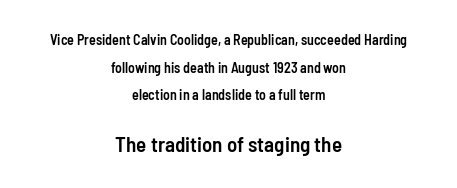
Q: Is the text bold? A: Semi-bold.
Q: Is the text italic (slanted)? A: No, it is upright.
Q: Is the text underlined? A: No.
Q: How is the paragraph aligned? A: Centered.
Q: Is the spacing between letters normal or unusually wide? A: Normal.
Q: Is the spacing between lines tight, normal or loose? A: Loose.
Q: Which block of text is set in a larger size, the first (top) or the second (bottom)? A: The second (bottom) one.
